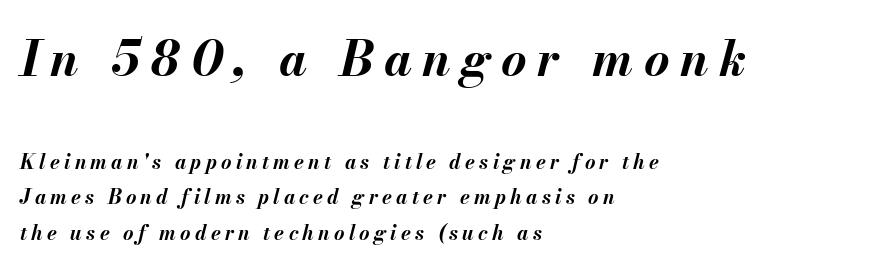
Q: Is the text bold? A: Yes.
Q: Is the text italic (slanted)? A: Yes, it leans right by about 13 degrees.
Q: Is the text underlined? A: No.
Q: How is the paragraph aligned? A: Left-aligned.
Q: Is the spacing between letters normal or unusually wide? A: Unusually wide.
Q: Which block of text is set in a larger size, the first (top) or the second (bottom)? A: The first (top) one.
Q: Width (condensed, normal, or wide)? A: Normal.
Q: Stroke contrast? A: Medium.
Q: x-height? A: Small.
Q: Monospaced? A: No.
